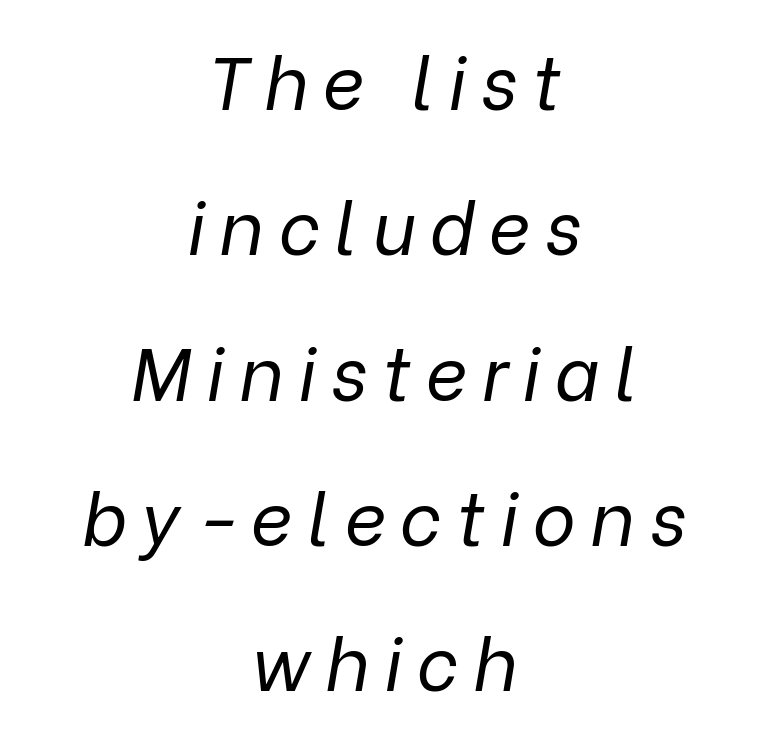
Q: Is the text bold? A: No.
Q: Is the text italic (slanted)? A: Yes, it leans right by about 9 degrees.
Q: Is the text underlined? A: No.
Q: How is the paragraph aligned? A: Centered.
Q: Is the spacing between letters normal or unusually wide? A: Unusually wide.
Q: Is the spacing between lines tight, normal or loose? A: Loose.
Q: Width (condensed, normal, or wide)? A: Normal.
Q: Stroke contrast? A: Low.
Q: x-height? A: Medium.
Q: Monospaced? A: No.
